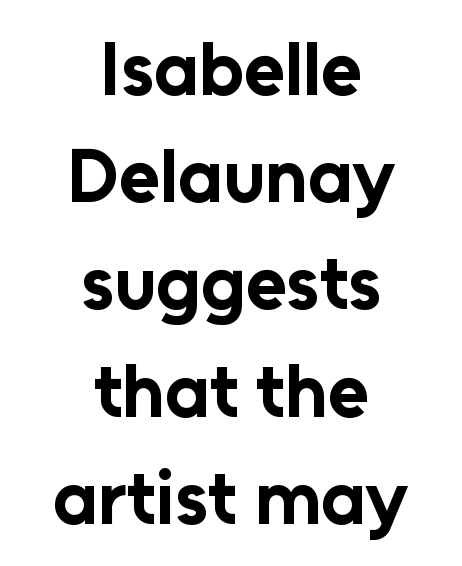
Regular leading. Check where the strokes stop: nothing finishes them off — pure sans. Vertical strokes here are truly vertical. Pretty heavy lettering here — definitely bold.
